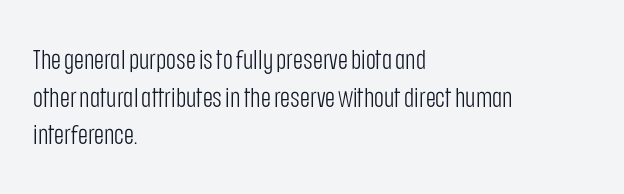
Q: Is the text bold? A: No.
Q: Is the text italic (slanted)? A: No, it is upright.
Q: Is the text underlined? A: No.
Q: How is the paragraph aligned? A: Left-aligned.
Q: Is the spacing between letters normal or unusually wide? A: Normal.
Q: Is the spacing between lines tight, normal or loose? A: Normal.
